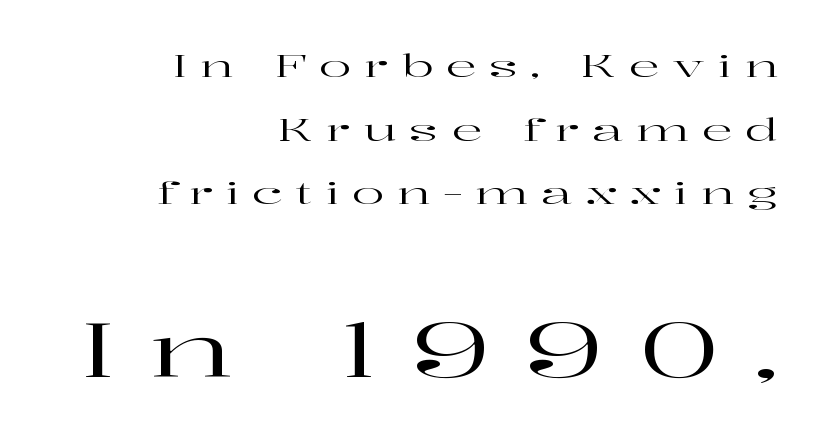
{"serif": "yes", "italic": "no", "width": "wide", "stroke_contrast": "high", "x_height": "medium", "monospaced": "no", "underline": "no", "align": "right", "line_spacing": "loose", "line_spacing_ratio": 2.12, "letter_spacing": "wide", "letter_spacing_em": 0.43, "larger_block": "second", "size_ratio": 2.53, "glyph_px": 76}
